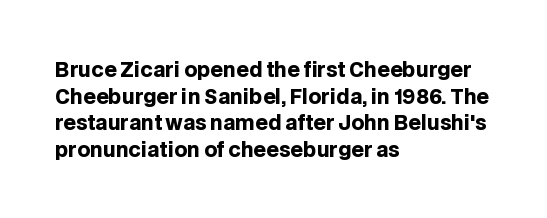
{"italic": "no", "bold": "yes", "underline": "no", "align": "left", "line_spacing": "normal", "line_spacing_ratio": 1.33, "letter_spacing": "normal", "letter_spacing_em": 0.0, "glyph_px": 20}
